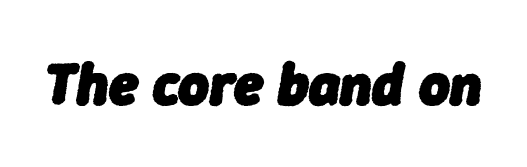
The characters look thick and weighty, a clear bold. Unmarked baselines from the first word to the last. Here the glyphs are tracked normally, forming tight word shapes. This sample has the flowing, uneven cadence of proportional lettering. Posture: slanted.
